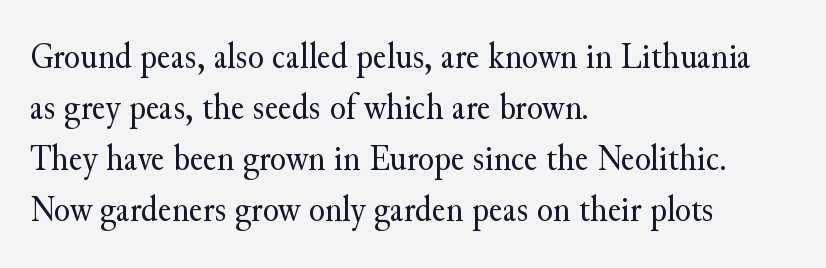
Q: Is the text bold? A: No.
Q: Is the text italic (slanted)? A: No, it is upright.
Q: Is the typeface a serif or a sans-serif typeface? A: Serif.
Q: Is the text underlined? A: No.
Q: How is the paragraph aligned? A: Left-aligned.
Q: Is the spacing between letters normal or unusually wide? A: Normal.
Q: Is the spacing between lines tight, normal or loose? A: Normal.
Q: Width (condensed, normal, or wide)? A: Normal.
Q: Stroke contrast? A: Medium.
Q: x-height? A: Small.
Q: Monospaced? A: No.
